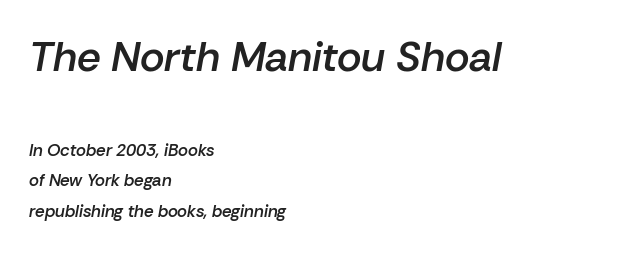
The image shows 42 px semibold type, italic (leaning right); set left-aligned, line spacing 1.81x, normal letter spacing, not underlined; the first (top) block is 2.47x larger; low stroke contrast and a medium x-height.
